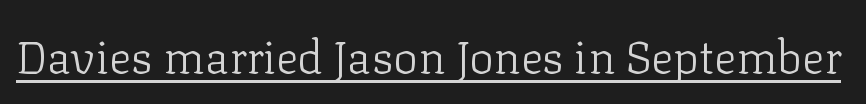
A quiet, ordinary-to-light weight characterises the typeface. You can see a thin bar hugging the bottom of the glyphs. Posture: vertical. Caption: standard tracking, unaltered. The letters carry serifs — small finishing strokes at the ends of their stems.
